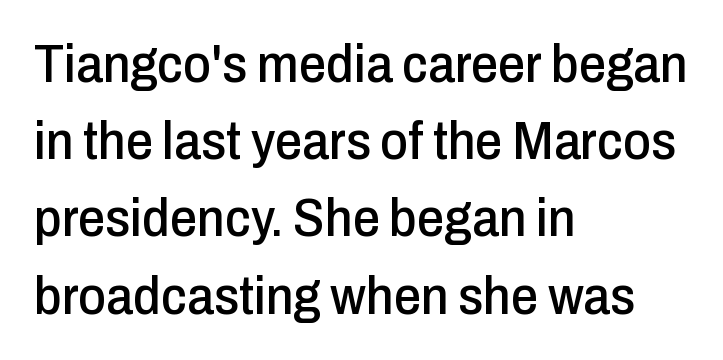
{"serif": "no", "italic": "no", "width": "condensed", "stroke_contrast": "low", "x_height": "medium", "monospaced": "no", "underline": "no", "align": "left", "line_spacing": "normal", "line_spacing_ratio": 1.43, "letter_spacing": "normal", "letter_spacing_em": 0.0, "glyph_px": 54}
